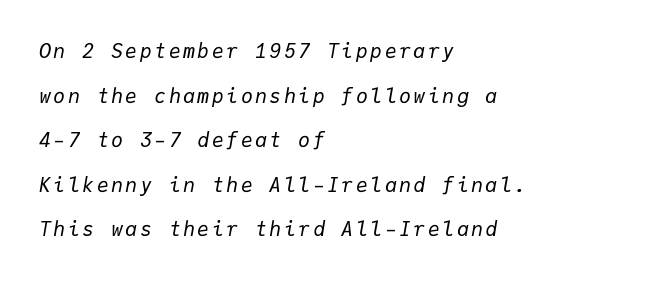
{"italic": "yes", "lean": "right", "slant_degrees": 9, "bold": "no", "underline": "no", "align": "left", "line_spacing": "loose", "line_spacing_ratio": 2.23, "glyph_px": 20}
